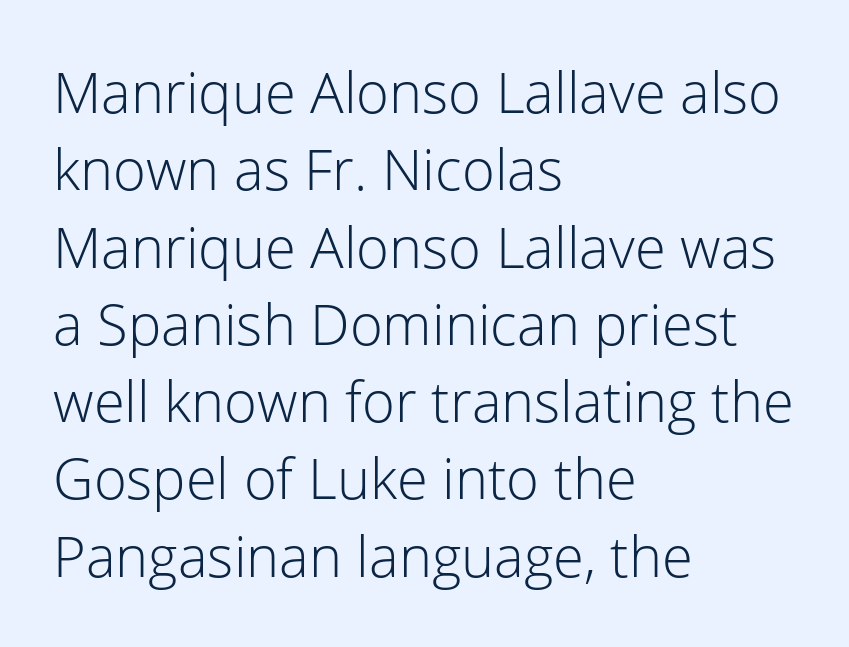
Q: Is the text bold? A: No.
Q: Is the text italic (slanted)? A: No, it is upright.
Q: Is the typeface a serif or a sans-serif typeface? A: Sans-serif.
Q: Is the text underlined? A: No.
Q: How is the paragraph aligned? A: Left-aligned.
Q: Is the spacing between letters normal or unusually wide? A: Normal.
Q: Is the spacing between lines tight, normal or loose? A: Normal.
Q: Width (condensed, normal, or wide)? A: Normal.
Q: Stroke contrast? A: Low.
Q: x-height? A: Medium.
Q: Monospaced? A: No.
